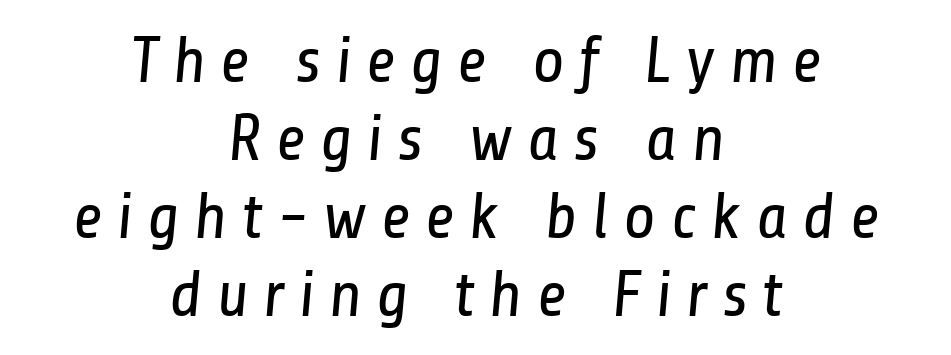
The image shows 66 px regular-weight, condensed sans-serif type; set centered, line spacing 1.18x, unusually wide letter spacing (+0.21 em), not underlined; low stroke contrast and a medium x-height.
